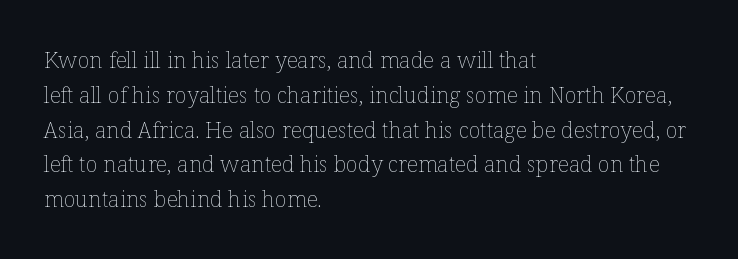
Q: Is the text bold? A: No.
Q: Is the text italic (slanted)? A: No, it is upright.
Q: Is the text underlined? A: No.
Q: How is the paragraph aligned? A: Left-aligned.
Q: Is the spacing between letters normal or unusually wide? A: Normal.
Q: Is the spacing between lines tight, normal or loose? A: Normal.
